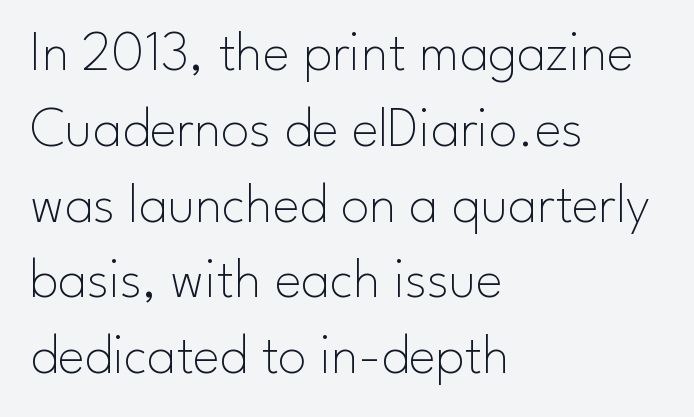
The weight would be labelled regular, book, light, or lighter still. The string is rendered with underlining switched off. Note the varied advance widths — an 'i' is clearly narrower than an 'm'. The passage shown stacks its lines at a standard gap.
